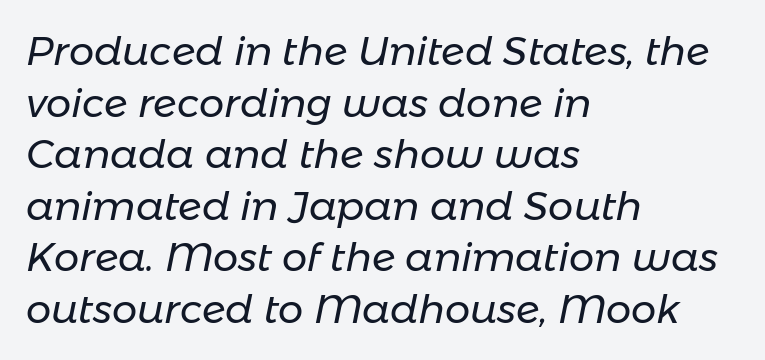
{"italic": "yes", "lean": "right", "slant_degrees": 11, "bold": "no", "weight": "regular", "width": "normal", "stroke_contrast": "low", "x_height": "medium", "monospaced": "no", "underline": "no", "align": "left", "line_spacing": "normal", "line_spacing_ratio": 1.29, "letter_spacing": "normal", "letter_spacing_em": 0.0, "glyph_px": 40}
